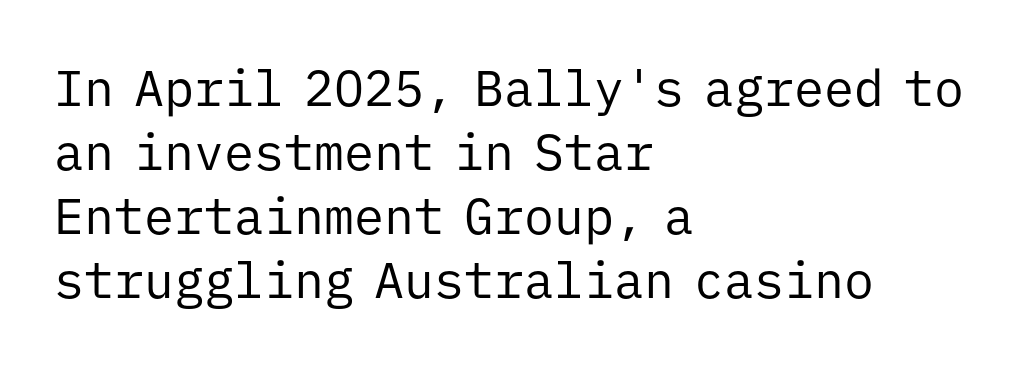
The space directly below the letters is spotless. Check where the strokes stop: nothing finishes them off — pure sans. The type sits square on the baseline with zero lean. The typesetter chose a ragged-right arrangement here.
